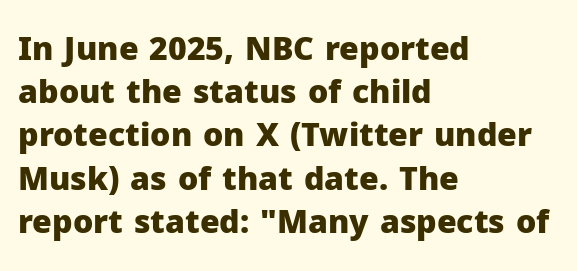
{"serif": "no", "italic": "no", "bold": "yes", "weight": "heavy", "width": "normal", "stroke_contrast": "low", "x_height": "medium", "monospaced": "no", "underline": "no", "align": "left", "line_spacing": "normal", "line_spacing_ratio": 1.35, "letter_spacing": "normal", "letter_spacing_em": 0.0, "glyph_px": 32}
